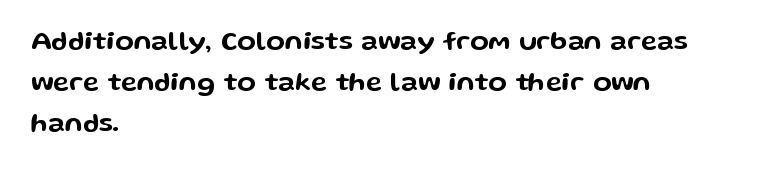
The image shows 27 px text type, upright; set left-aligned, normal line spacing (1.52x), normal letter spacing, not underlined.
